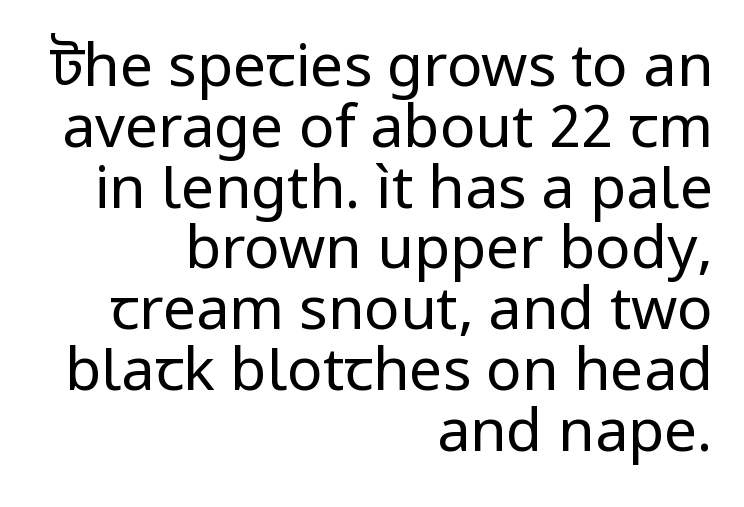
{"serif": "no", "italic": "no", "bold": "no", "weight": "regular", "width": "normal", "stroke_contrast": "low", "x_height": "medium", "monospaced": "no", "underline": "no", "align": "right", "line_spacing": "tight", "line_spacing_ratio": 1.03, "letter_spacing": "normal", "letter_spacing_em": 0.0, "glyph_px": 59}
